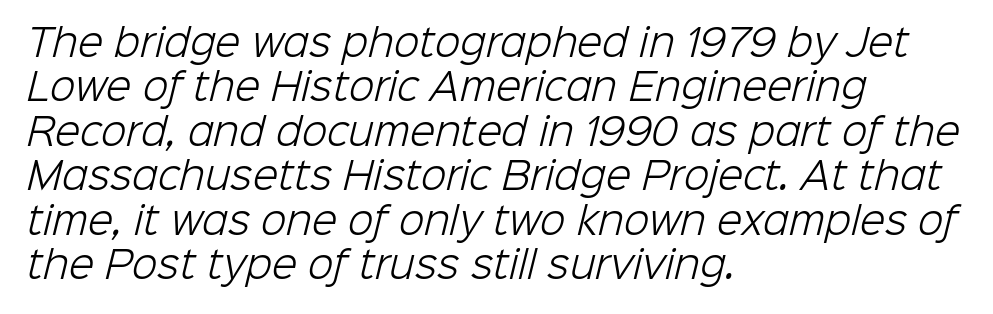
{"serif": "no", "bold": "no", "weight": "light", "width": "normal", "stroke_contrast": "low", "x_height": "medium", "monospaced": "no", "underline": "no", "align": "left", "line_spacing_ratio": 1.2, "letter_spacing": "normal", "letter_spacing_em": 0.0, "glyph_px": 37}
